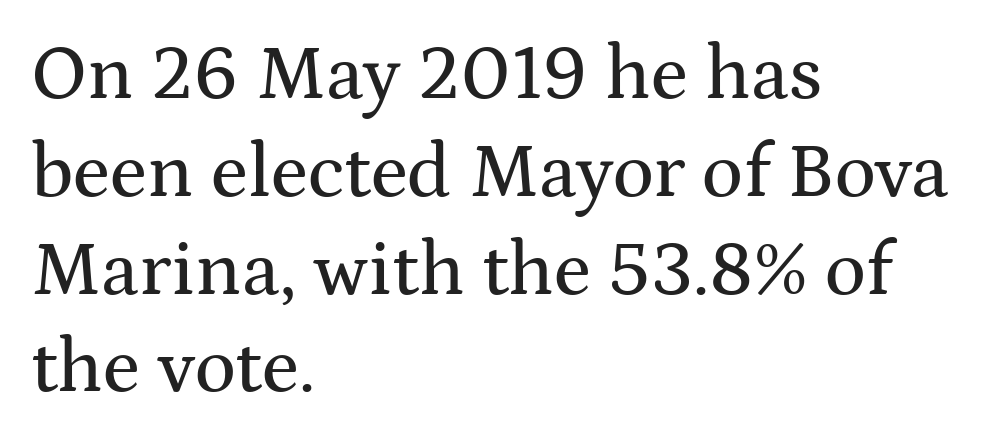
Varying glyph widths throughout — classic text-font behaviour. Look at the tracking — it's just the regular setting, nothing added. Any mark beneath the type? The region is blank. The passage shown stacks its lines at a standard gap.
